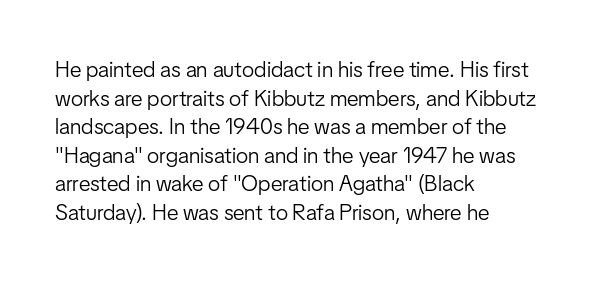
{"italic": "no", "bold": "no", "underline": "no", "align": "left", "line_spacing": "normal", "line_spacing_ratio": 1.3, "letter_spacing": "normal", "letter_spacing_em": 0.0, "glyph_px": 22}
